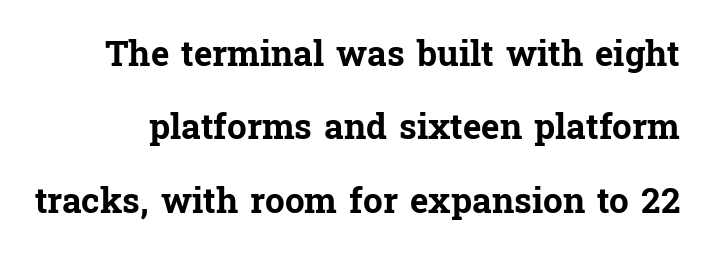
Every stem runs plumb, perpendicular to the baseline. Heft: maximum for text — a bold. Do the characters align in a grid? No, the font is proportional. This sample trades compactness for vertical openness between lines.
